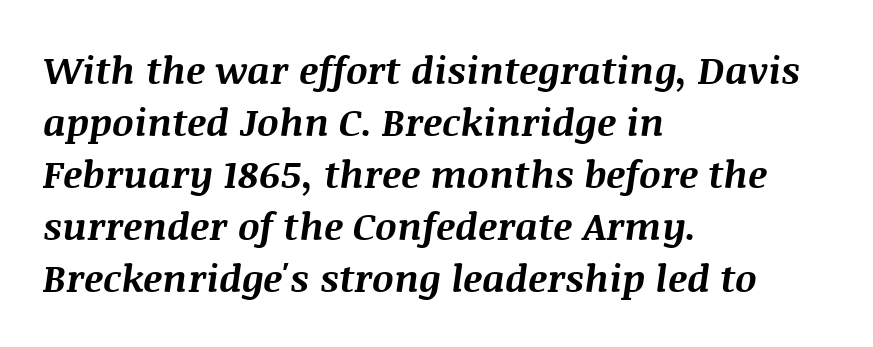
Q: Is the text bold? A: Yes.
Q: Is the text italic (slanted)? A: Yes, it leans right by about 8 degrees.
Q: Is the text underlined? A: No.
Q: How is the paragraph aligned? A: Left-aligned.
Q: Is the spacing between letters normal or unusually wide? A: Normal.
Q: Is the spacing between lines tight, normal or loose? A: Normal.
Q: Width (condensed, normal, or wide)? A: Normal.
Q: Stroke contrast? A: Medium.
Q: x-height? A: Large.
Q: Monospaced? A: No.
